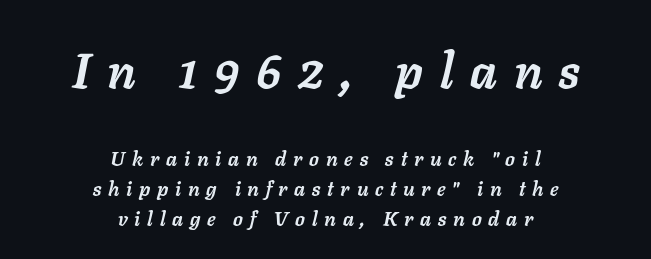
Is this a fixed-width face? No — the glyphs have proportional, varying widths. Regarding leading, the lines here are spaced in the standard way. Lines of text with bare space underneath. The rendering shrinks the type as you move from the upper chunk to the lower. Both edges are ragged and mirror each other, which tells us the setting is centered. These lines were composed using italics.
